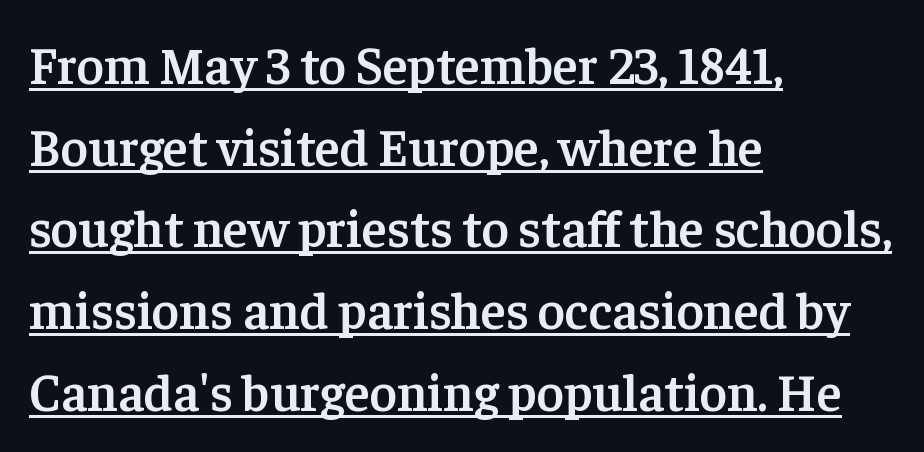
The image shows 52 px semibold serif type, upright; set left-aligned, normal line spacing (1.57x), normal letter spacing, underlined; low stroke contrast and a medium x-height.
